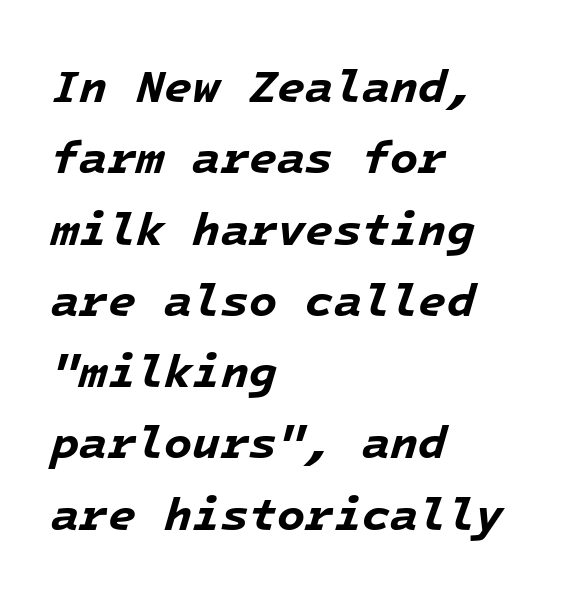
Q: Is the text bold? A: Yes.
Q: Is the text italic (slanted)? A: Yes, it leans right by about 16 degrees.
Q: Is the text underlined? A: No.
Q: How is the paragraph aligned? A: Left-aligned.
Q: Is the spacing between letters normal or unusually wide? A: Normal.
Q: Is the spacing between lines tight, normal or loose? A: Normal.
Q: Width (condensed, normal, or wide)? A: Normal.
Q: Stroke contrast? A: Low.
Q: x-height? A: Medium.
Q: Monospaced? A: Yes.
